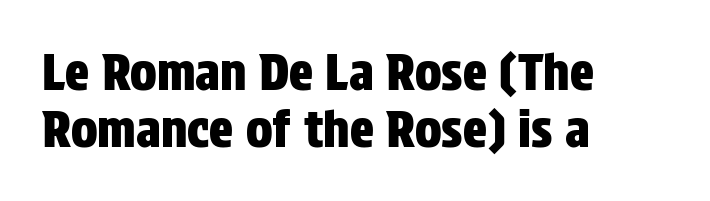
Is the block centered? No — it sits flush against the left margin. The face used here is a sans, in the tradition of grotesques and geometrics. The passage shown is not underscored anywhere. Nothing unusual about the tracking: characters are spaced as the font intends. Whoever set this chose condensed vertical rhythm over breathing room. Tall strokes in this sample are plumb rather than angled.
